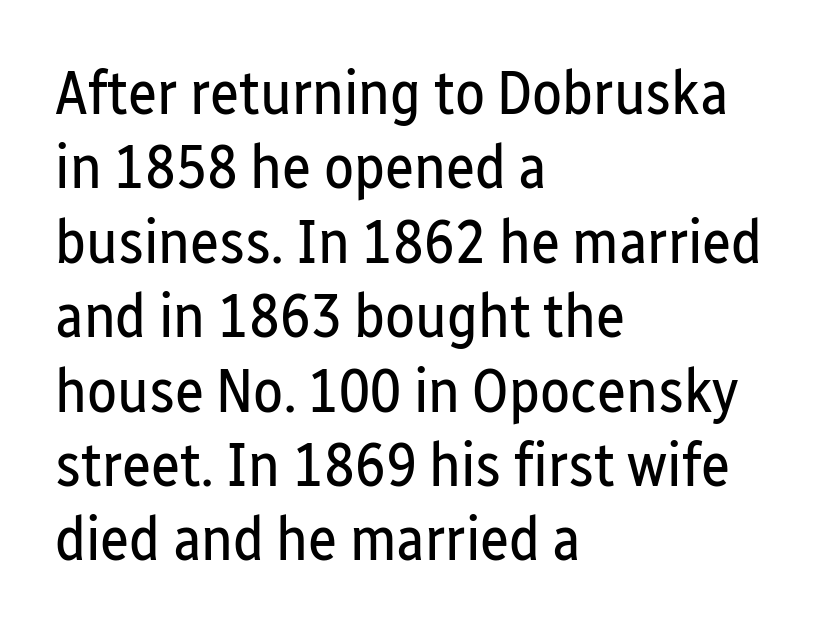
Q: Is the text bold? A: No.
Q: Is the text italic (slanted)? A: No, it is upright.
Q: Is the typeface a serif or a sans-serif typeface? A: Sans-serif.
Q: Is the text underlined? A: No.
Q: How is the paragraph aligned? A: Left-aligned.
Q: Is the spacing between letters normal or unusually wide? A: Normal.
Q: Width (condensed, normal, or wide)? A: Condensed.
Q: Stroke contrast? A: Low.
Q: x-height? A: Medium.
Q: Monospaced? A: No.
